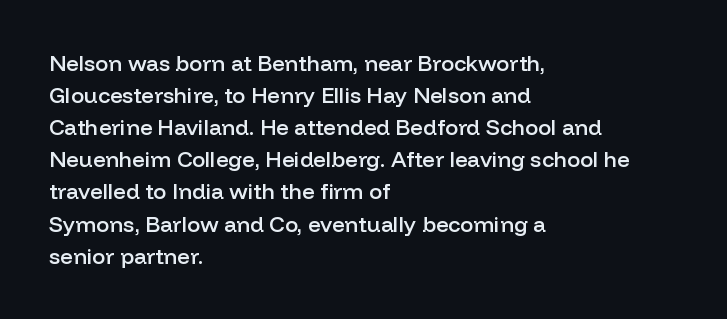
The image shows 22 px text type, upright; set left-aligned, normal line spacing (1.46x), normal letter spacing, not underlined.
